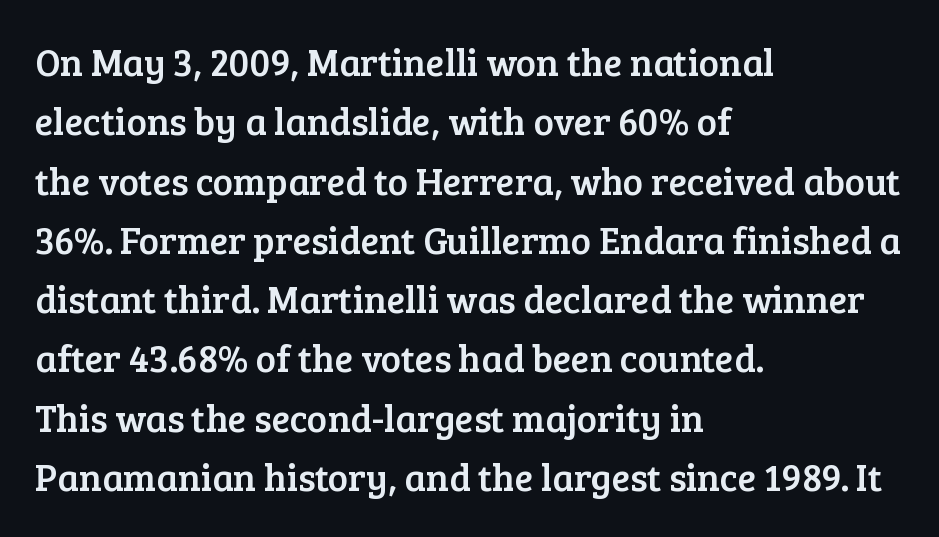
Notice how the stems are strictly vertical — no italics here. These lines keep a tight, regular rhythm from letter to letter. Proportional: the letters do not fall into vertical columns. The setting favours the left margin, as ordinary paragraphs usually do.
